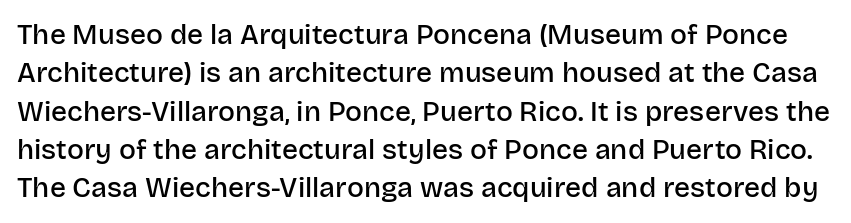
Q: Is the text bold? A: Semi-bold.
Q: Is the text italic (slanted)? A: No, it is upright.
Q: Is the typeface a serif or a sans-serif typeface? A: Sans-serif.
Q: Is the text underlined? A: No.
Q: Is the spacing between letters normal or unusually wide? A: Normal.
Q: Is the spacing between lines tight, normal or loose? A: Normal.
Q: Width (condensed, normal, or wide)? A: Normal.
Q: Stroke contrast? A: Low.
Q: x-height? A: Large.
Q: Monospaced? A: No.
